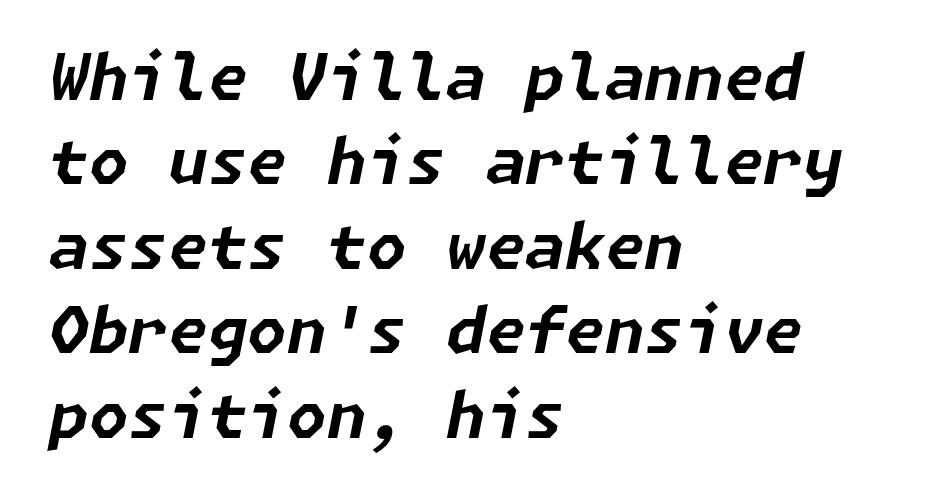
{"italic": "yes", "lean": "right", "slant_degrees": 11, "bold": "yes", "weight": "bold", "width": "normal", "stroke_contrast": "low", "x_height": "medium", "underline": "no", "align": "left", "line_spacing": "normal", "line_spacing_ratio": 1.32, "letter_spacing": "normal", "letter_spacing_em": 0.0, "glyph_px": 64}
